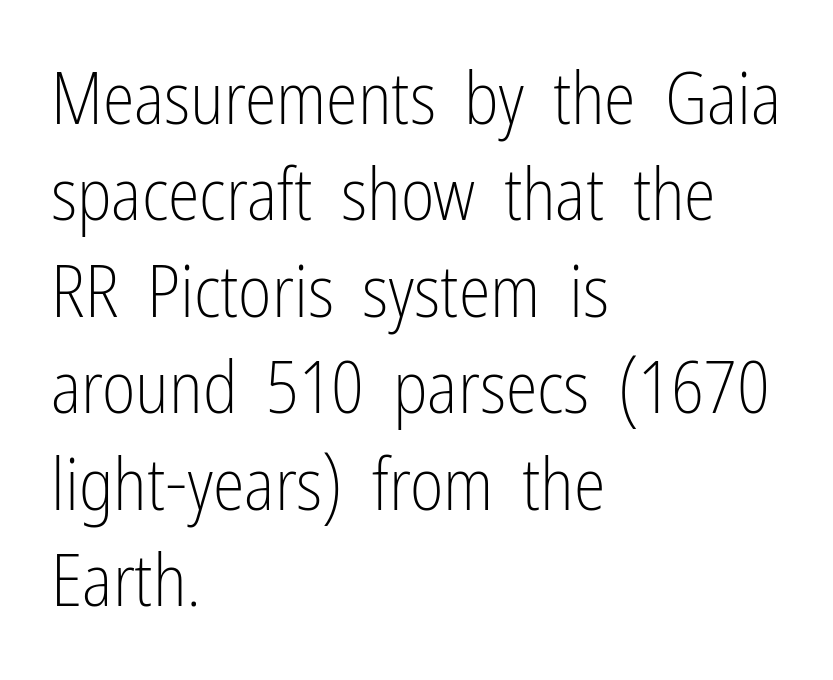
Q: Is the text bold? A: No.
Q: Is the text italic (slanted)? A: No, it is upright.
Q: Is the typeface a serif or a sans-serif typeface? A: Sans-serif.
Q: Is the text underlined? A: No.
Q: How is the paragraph aligned? A: Left-aligned.
Q: Is the spacing between letters normal or unusually wide? A: Normal.
Q: Is the spacing between lines tight, normal or loose? A: Normal.
Q: Width (condensed, normal, or wide)? A: Condensed.
Q: Stroke contrast? A: Low.
Q: x-height? A: Medium.
Q: Monospaced? A: No.
